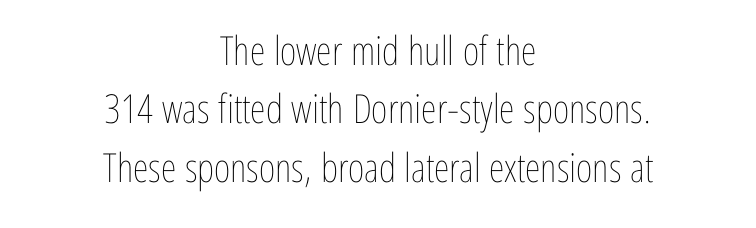
The image shows 40 px thin, condensed type, upright; set centered, normal line spacing (1.46x), normal letter spacing, not underlined; low stroke contrast and a medium x-height.
